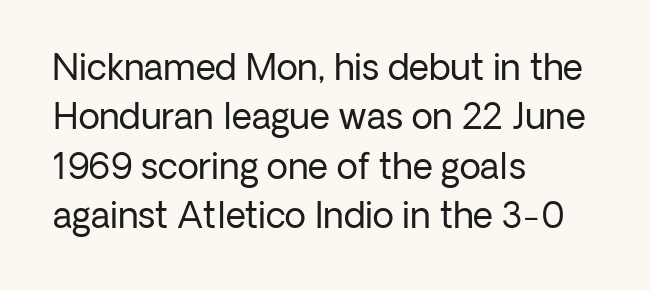
{"serif": "no", "italic": "no", "bold": "no", "weight": "regular", "width": "normal", "stroke_contrast": "low", "x_height": "medium", "monospaced": "no", "underline": "no", "align": "left", "line_spacing": "normal", "line_spacing_ratio": 1.41, "letter_spacing": "normal", "letter_spacing_em": 0.0, "glyph_px": 35}
